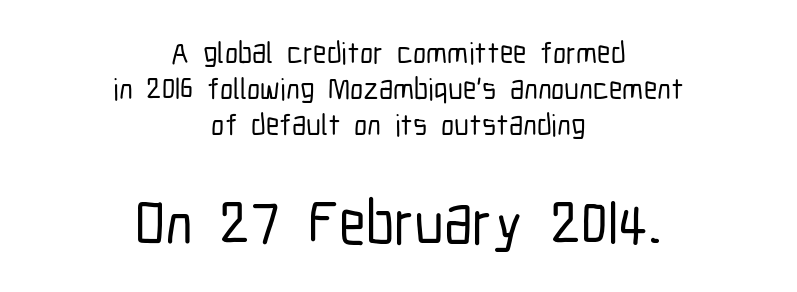
The image shows 60 px condensed sans-serif type, upright; set centered, line spacing 1.2x, normal letter spacing, not underlined; the second (bottom) block is 2.0x larger; low stroke contrast and a medium x-height.
